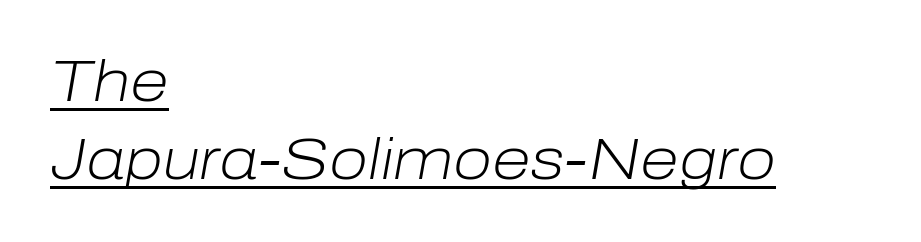
Q: Is the text bold? A: No.
Q: Is the text italic (slanted)? A: Yes, it leans right by about 10 degrees.
Q: Is the text underlined? A: Yes.
Q: How is the paragraph aligned? A: Left-aligned.
Q: Is the spacing between letters normal or unusually wide? A: Normal.
Q: Is the spacing between lines tight, normal or loose? A: Normal.
Q: Width (condensed, normal, or wide)? A: Normal.
Q: Stroke contrast? A: Low.
Q: x-height? A: Medium.
Q: Monospaced? A: No.
